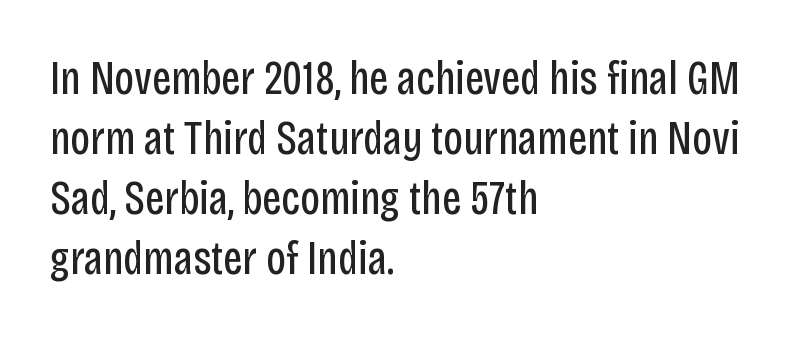
Q: Is the text bold? A: No.
Q: Is the text italic (slanted)? A: No, it is upright.
Q: Is the typeface a serif or a sans-serif typeface? A: Sans-serif.
Q: Is the text underlined? A: No.
Q: How is the paragraph aligned? A: Left-aligned.
Q: Is the spacing between letters normal or unusually wide? A: Normal.
Q: Is the spacing between lines tight, normal or loose? A: Normal.
Q: Width (condensed, normal, or wide)? A: Condensed.
Q: Stroke contrast? A: Low.
Q: x-height? A: Large.
Q: Monospaced? A: No.
